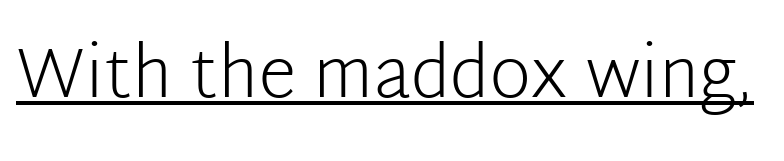
{"serif": "no", "italic": "no", "bold": "no", "weight": "light", "width": "normal", "stroke_contrast": "low", "x_height": "medium", "monospaced": "no", "underline": "yes", "letter_spacing": "normal", "letter_spacing_em": 0.0, "glyph_px": 70}
